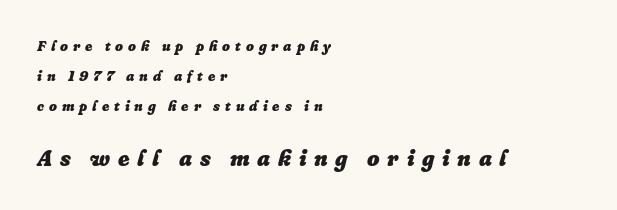
{"italic": "yes", "lean": "right", "slant_degrees": 16, "bold": "yes", "underline": "no", "align": "left", "line_spacing": "loose", "line_spacing_ratio": 2.13, "letter_spacing": "wide", "letter_spacing_em": 0.35, "larger_block": "second", "size_ratio": 1.57, "glyph_px": 22}
